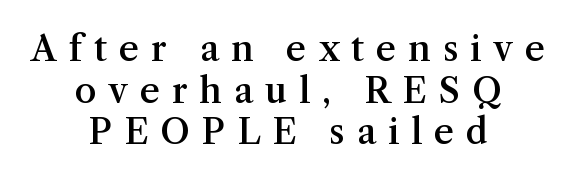
The passage shown is not underscored anywhere. This sample has the flowing, uneven cadence of proportional lettering. Alignment: centered. The specimen reads as upright at a glance. Check where the strokes stop: tiny serifs finish them off. As a designer I'd log this as weight 600, semibold.
